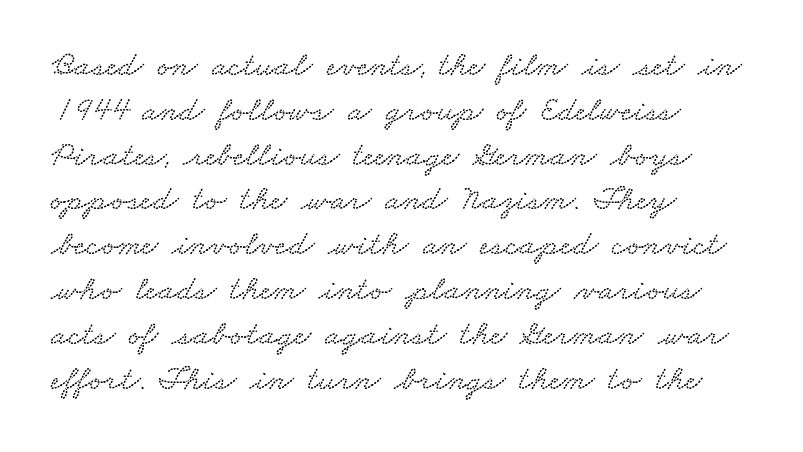
Q: Is the text underlined? A: No.
Q: How is the paragraph aligned? A: Left-aligned.
Q: Is the spacing between letters normal or unusually wide? A: Normal.
Q: Is the spacing between lines tight, normal or loose? A: Normal.
Q: Width (condensed, normal, or wide)? A: Wide.
Q: Stroke contrast? A: Low.
Q: x-height? A: Small.
Q: Monospaced? A: No.
